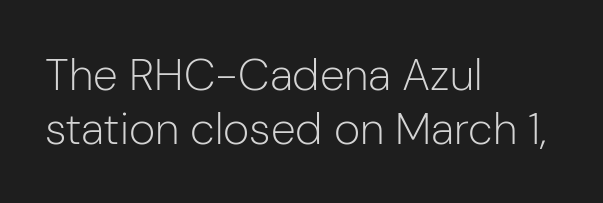
{"serif": "no", "italic": "no", "bold": "no", "weight": "light", "width": "normal", "stroke_contrast": "low", "x_height": "medium", "monospaced": "no", "underline": "no", "align": "left", "line_spacing_ratio": 1.2, "letter_spacing": "normal", "letter_spacing_em": 0.0, "glyph_px": 45}
